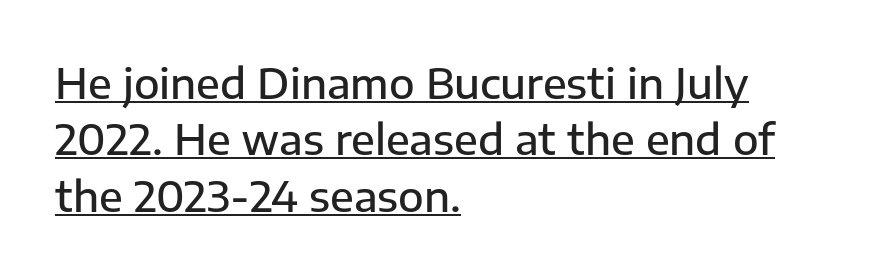
Reading down the column, the eye jumps a familiar distance to each next line. Varying glyph widths throughout — classic text-font behaviour. Observe the ordinary spacing: letters are neighbours, not strangers. You can tell from the bare stems that sans-serif type was used.
